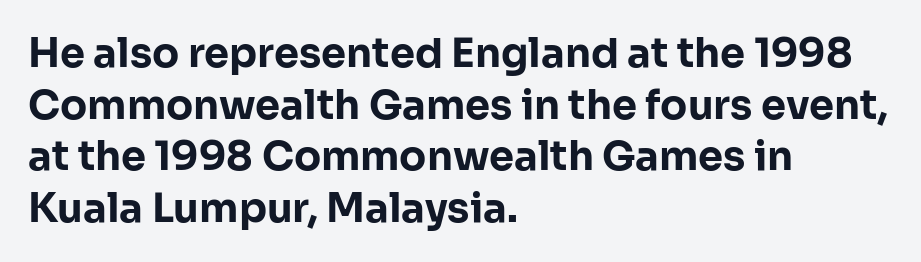
{"serif": "no", "italic": "no", "bold": "yes", "weight": "bold", "width": "normal", "stroke_contrast": "low", "x_height": "medium", "monospaced": "no", "underline": "no", "align": "left", "line_spacing": "normal", "line_spacing_ratio": 1.29, "letter_spacing": "normal", "letter_spacing_em": 0.0, "glyph_px": 40}
